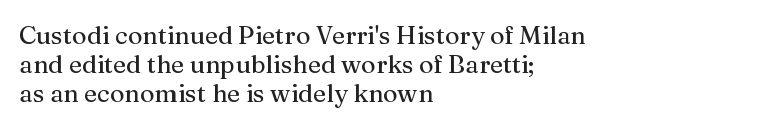
The image shows 25 px text type, upright; set left-aligned, line spacing 1.17x, normal letter spacing, not underlined.
